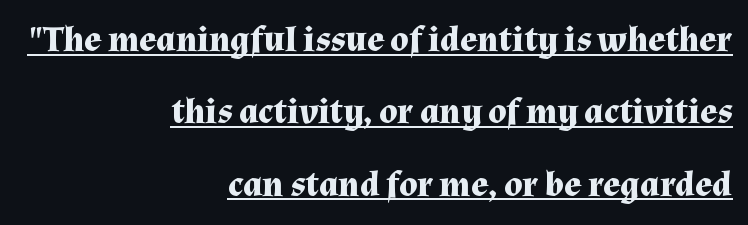
Q: Is the text bold? A: Yes.
Q: Is the text italic (slanted)? A: No, it is upright.
Q: Is the typeface a serif or a sans-serif typeface? A: Serif.
Q: Is the text underlined? A: Yes.
Q: How is the paragraph aligned? A: Right-aligned.
Q: Is the spacing between letters normal or unusually wide? A: Normal.
Q: Is the spacing between lines tight, normal or loose? A: Loose.
Q: Width (condensed, normal, or wide)? A: Normal.
Q: Stroke contrast? A: Medium.
Q: x-height? A: Medium.
Q: Monospaced? A: No.
